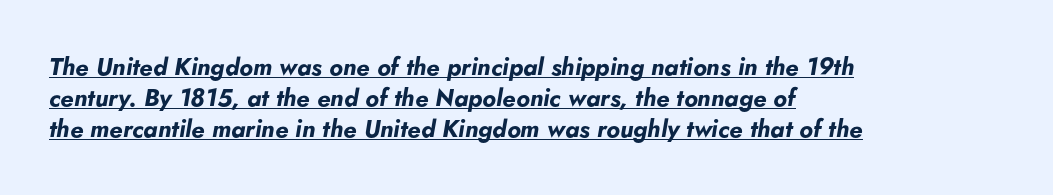
An italicized treatment has been applied to the whole sample. Does the copy run flush right? No — it runs flush left. Bold? Absolutely — the strokes are thick and heavy. Is the letter spacing exaggerated? No — it looks like the ordinary default. Check the space under the baseline: a stroke is drawn there. Regular leading.
